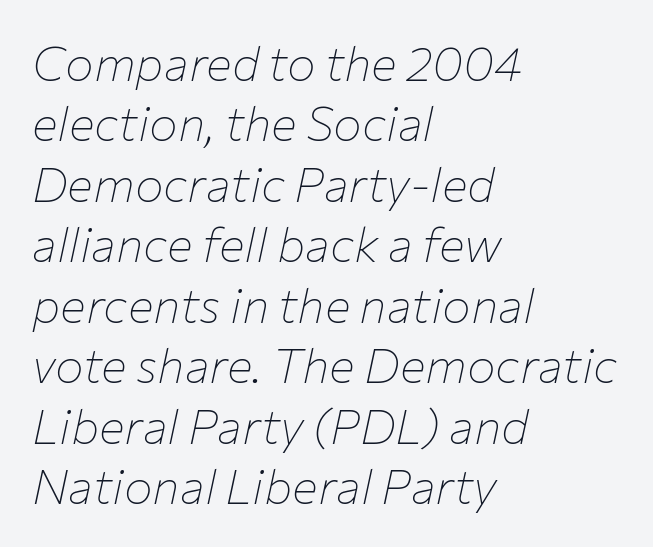
{"italic": "yes", "lean": "right", "slant_degrees": 12, "bold": "no", "weight": "thin", "width": "normal", "stroke_contrast": "low", "x_height": "medium", "monospaced": "no", "underline": "no", "align": "left", "line_spacing": "normal", "line_spacing_ratio": 1.26, "letter_spacing": "normal", "letter_spacing_em": 0.0, "glyph_px": 48}
